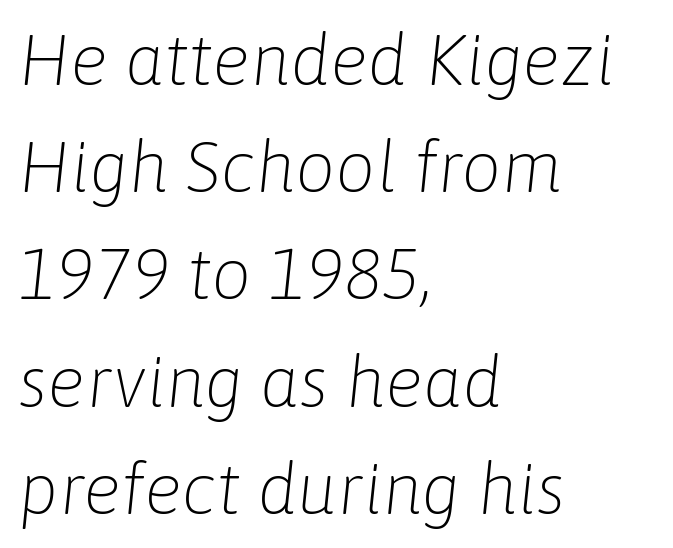
{"italic": "yes", "lean": "right", "slant_degrees": 6, "bold": "no", "weight": "light", "width": "normal", "stroke_contrast": "low", "x_height": "medium", "monospaced": "no", "underline": "no", "align": "left", "line_spacing": "normal", "line_spacing_ratio": 1.51, "letter_spacing": "normal", "letter_spacing_em": 0.0, "glyph_px": 71}
